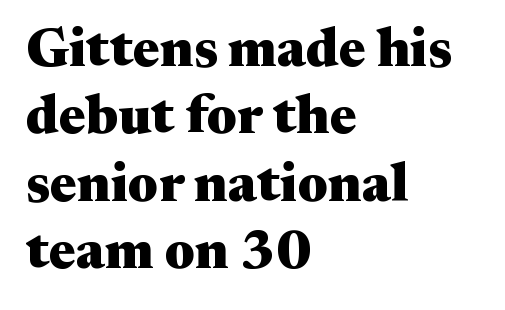
Q: Is the text bold? A: Yes.
Q: Is the text italic (slanted)? A: No, it is upright.
Q: Is the typeface a serif or a sans-serif typeface? A: Serif.
Q: Is the text underlined? A: No.
Q: How is the paragraph aligned? A: Left-aligned.
Q: Is the spacing between letters normal or unusually wide? A: Normal.
Q: Is the spacing between lines tight, normal or loose? A: Normal.
Q: Width (condensed, normal, or wide)? A: Wide.
Q: Stroke contrast? A: Medium.
Q: x-height? A: Medium.
Q: Monospaced? A: No.
